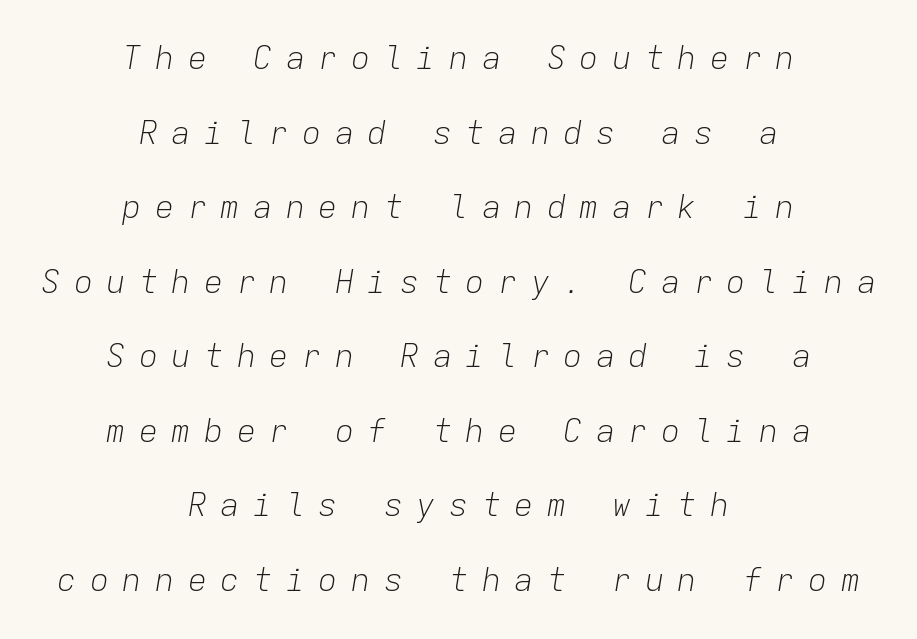
Q: Is the text bold? A: No.
Q: Is the text italic (slanted)? A: Yes, it leans right by about 9 degrees.
Q: Is the text underlined? A: No.
Q: How is the paragraph aligned? A: Centered.
Q: Is the spacing between letters normal or unusually wide? A: Unusually wide.
Q: Is the spacing between lines tight, normal or loose? A: Loose.
Q: Width (condensed, normal, or wide)? A: Normal.
Q: Stroke contrast? A: Low.
Q: x-height? A: Medium.
Q: Monospaced? A: Yes.
